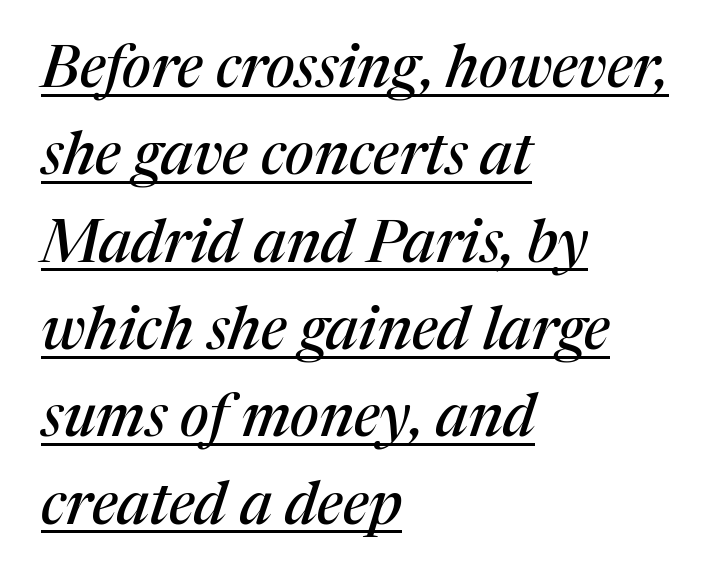
All the whitespace from short lines collects on the right. Here the glyphs are tracked normally, forming tight word shapes. Is there much room between lines? A standard amount, neither cramped nor airy. These characters rest on top of a visible drawn line.
